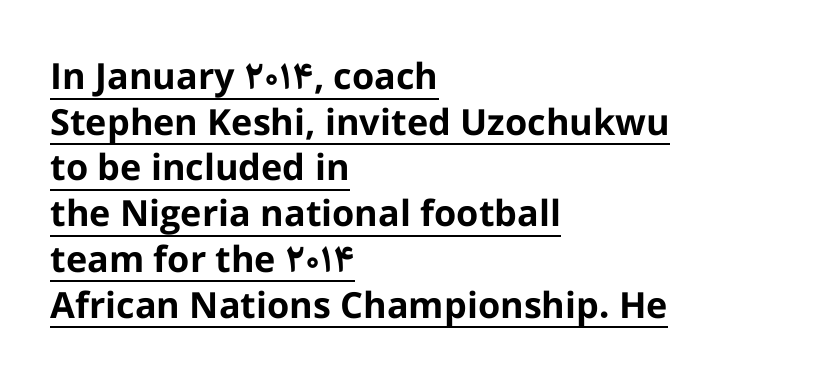
The image shows 36 px bold sans-serif type, upright; set left-aligned, normal line spacing (1.27x), normal letter spacing, underlined; low stroke contrast and a medium x-height.
